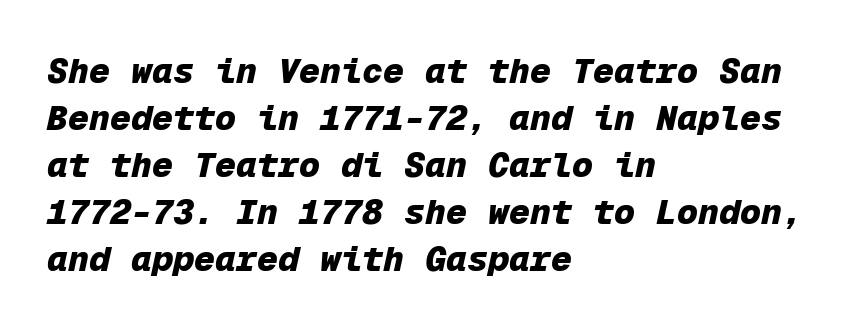
The image shows 35 px heavy type, italic (leaning right), monospaced; set left-aligned, normal line spacing (1.34x), normal letter spacing, not underlined; low stroke contrast and a medium x-height.
